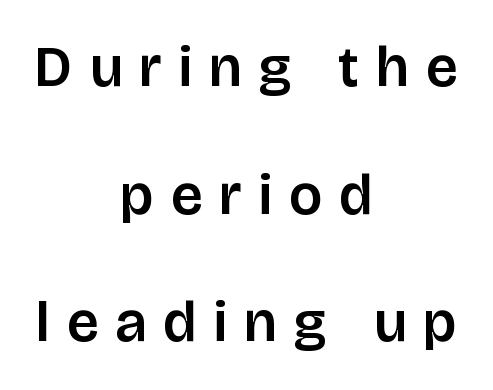
Q: Is the text italic (slanted)? A: No, it is upright.
Q: Is the typeface a serif or a sans-serif typeface? A: Sans-serif.
Q: Is the text underlined? A: No.
Q: How is the paragraph aligned? A: Centered.
Q: Is the spacing between letters normal or unusually wide? A: Unusually wide.
Q: Is the spacing between lines tight, normal or loose? A: Loose.
Q: Width (condensed, normal, or wide)? A: Normal.
Q: Stroke contrast? A: Low.
Q: x-height? A: Large.
Q: Monospaced? A: No.
